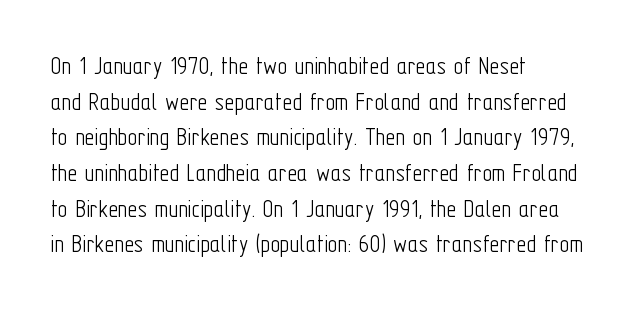
Notice how descenders clear the ascenders below comfortably — that's standard leading. Rule under the text: the space is simply empty. This rendering uses left alignment, leaving the right contour irregular. The type sits square on the baseline with zero lean. The font sits on the lighter half of the weight spectrum, regular included. The gaps between neighbouring characters are ordinary and unremarkable.
